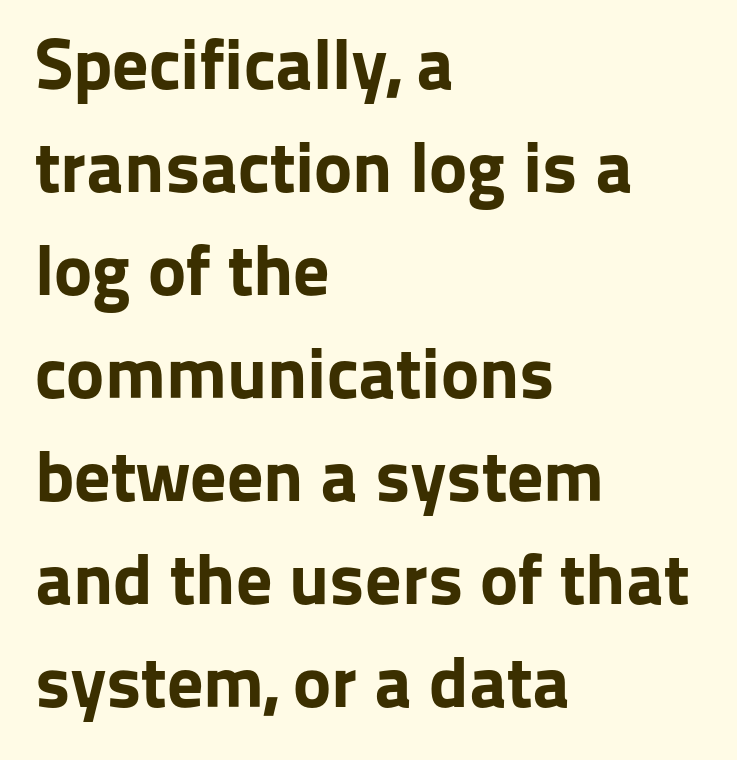
The type family on display is of the sans-serif kind. Think of a printed novel: that variable character pitch is what you see here. The gaps between neighbouring characters are ordinary and unremarkable. Style check: upright. Honestly, the row spacing looks completely unremarkable. Set as a true bold cut, around the 700 mark.
